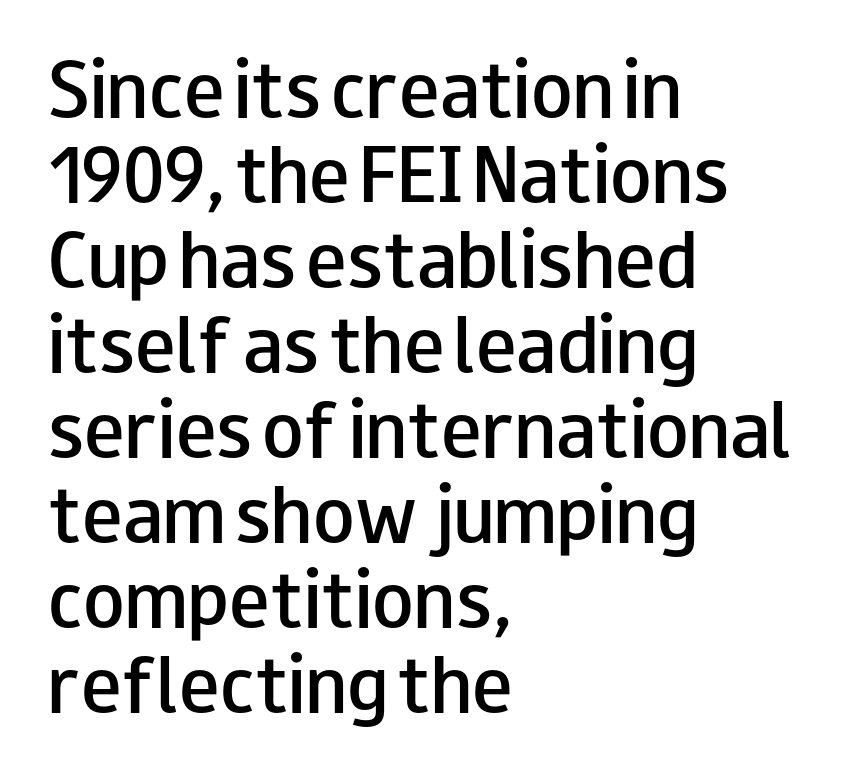
The image shows 68 px semibold, wide sans-serif type, upright; set left-aligned, normal line spacing (1.25x), normal letter spacing, not underlined; low stroke contrast and a small x-height.
